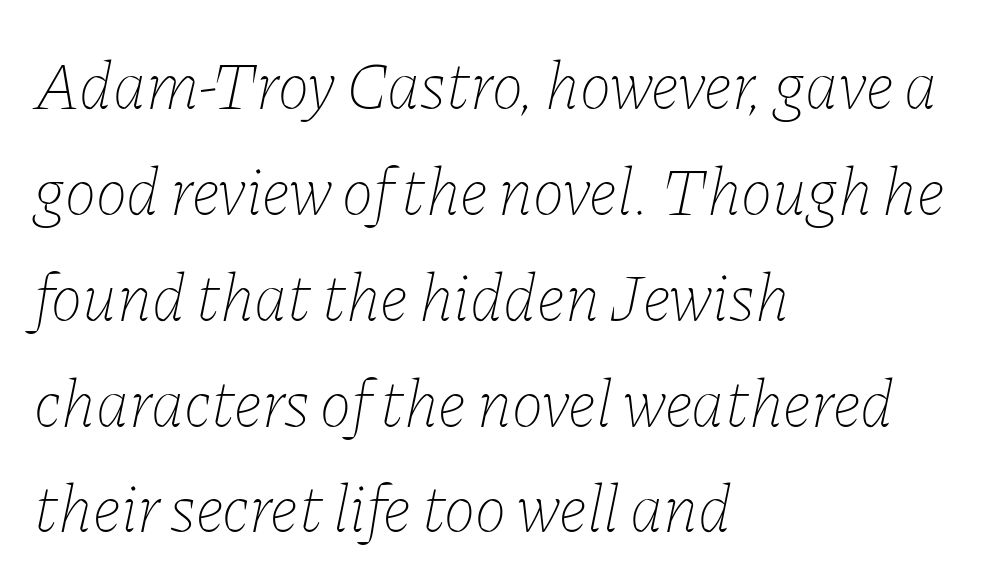
{"italic": "yes", "lean": "right", "slant_degrees": 11, "bold": "no", "weight": "thin", "width": "normal", "stroke_contrast": "low", "x_height": "medium", "monospaced": "no", "underline": "no", "align": "left", "line_spacing": "normal", "line_spacing_ratio": 1.58, "letter_spacing": "normal", "letter_spacing_em": 0.0, "glyph_px": 67}
